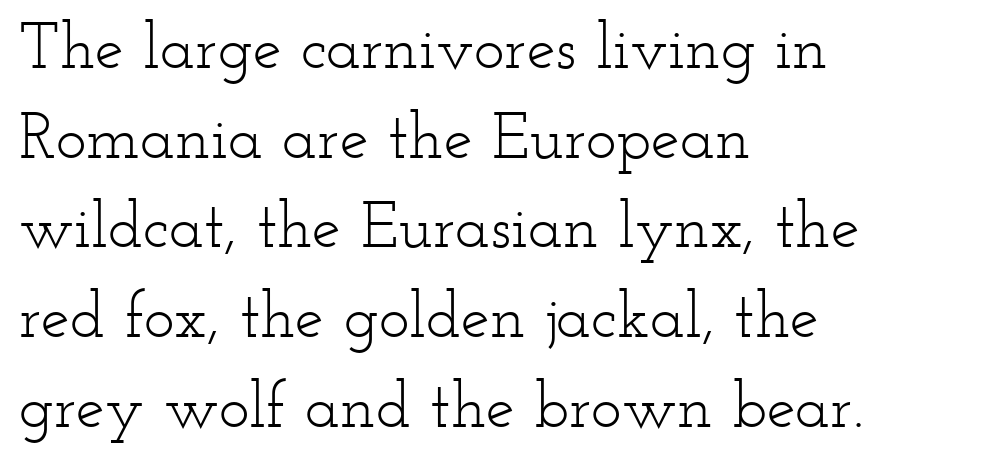
You could call the tracking neutral — neither tight nor loose. A typesetter would call this proportional, since set widths differ per character. No chunkiness to these letters — they're not bold. Clear beneath every line of the passage. Short and long lines alike share a common starting point at left. You can tell from the footed stems that serif type was used.
